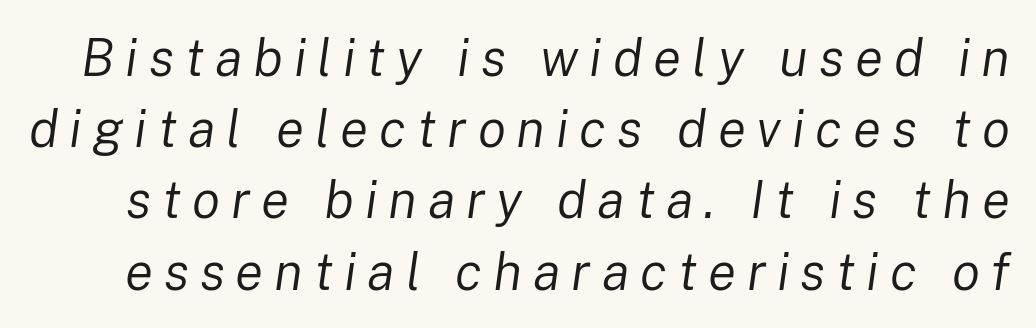
The image shows 52 px regular-weight type, italic (leaning right); set normal line spacing (1.37x), unusually wide letter spacing (+0.21 em), not underlined; low stroke contrast and a medium x-height.
